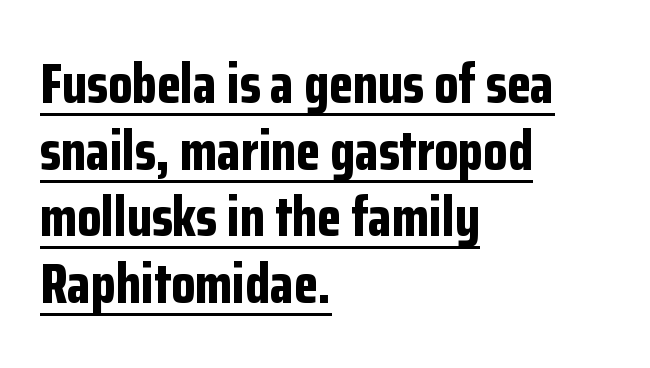
{"serif": "no", "italic": "no", "bold": "yes", "weight": "bold", "width": "condensed", "stroke_contrast": "low", "x_height": "medium", "monospaced": "no", "underline": "yes", "align": "left", "line_spacing_ratio": 1.21, "letter_spacing": "normal", "letter_spacing_em": 0.0, "glyph_px": 55}
